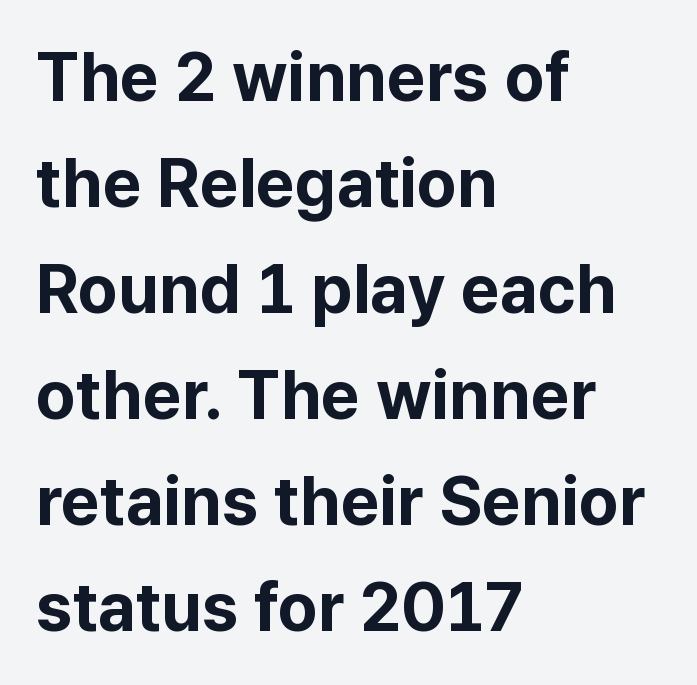
{"serif": "no", "italic": "no", "bold": "yes", "weight": "bold", "width": "normal", "stroke_contrast": "low", "x_height": "medium", "monospaced": "no", "underline": "no", "align": "left", "line_spacing": "normal", "line_spacing_ratio": 1.56, "letter_spacing": "normal", "letter_spacing_em": 0.0, "glyph_px": 68}
